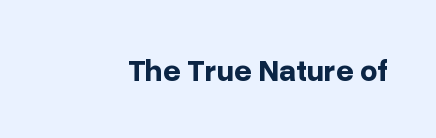
You could call the tracking neutral — neither tight nor loose. Stroke terminals: plain, sans-serif. The passage shown is typed in a proportional face where columns would drift. Italic: no, the glyphs are upright roman. Heft: maximum for text — a bold.
